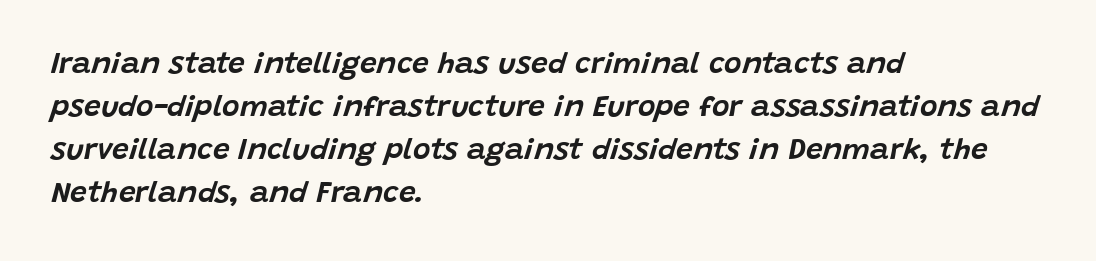
The image shows 30 px text type, italic (leaning right); set left-aligned, normal line spacing (1.43x), normal letter spacing, not underlined; low stroke contrast and a large x-height.
